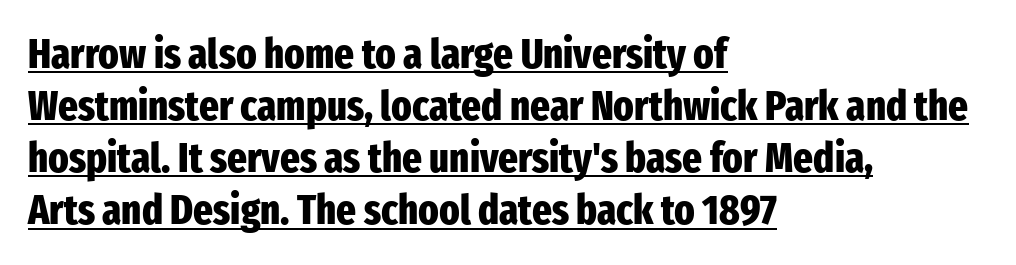
Layout note: lines flush left. Unlike italic type, these characters show no tilt at all. Heavy, bold letterforms. This sample carries an underscore along the baseline area.
